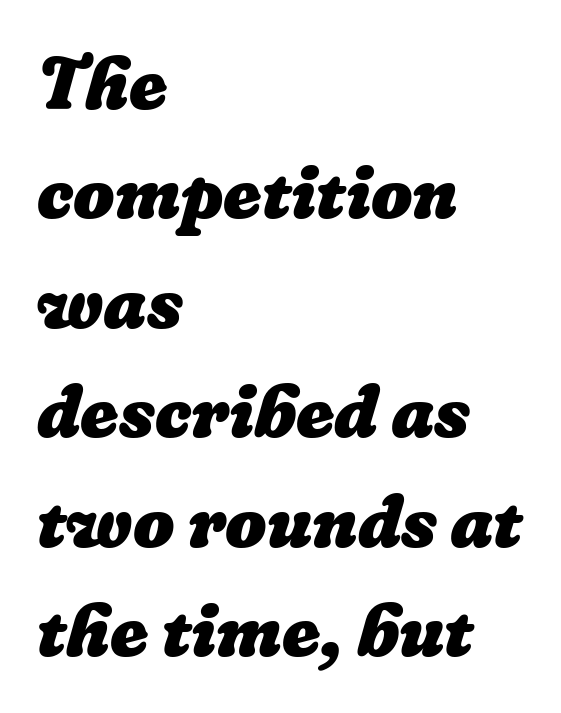
The image shows 73 px heavy type; set left-aligned, normal line spacing (1.5x), normal letter spacing, not underlined; low stroke contrast and a medium x-height.
